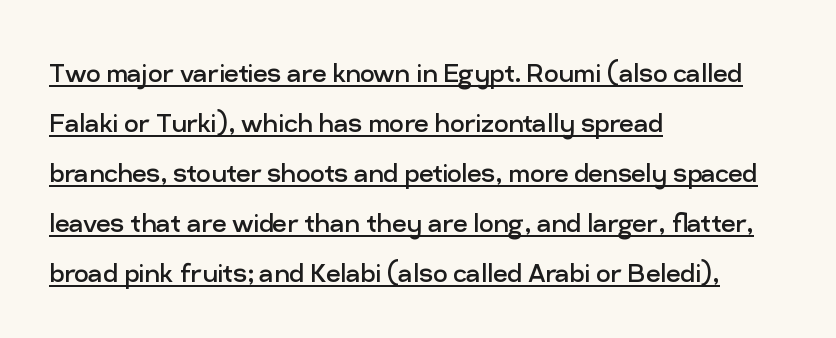
Q: Is the text bold? A: No.
Q: Is the text italic (slanted)? A: No, it is upright.
Q: Is the typeface a serif or a sans-serif typeface? A: Sans-serif.
Q: Is the text underlined? A: Yes.
Q: How is the paragraph aligned? A: Left-aligned.
Q: Is the spacing between letters normal or unusually wide? A: Normal.
Q: Is the spacing between lines tight, normal or loose? A: Normal.
Q: Width (condensed, normal, or wide)? A: Normal.
Q: Stroke contrast? A: Low.
Q: x-height? A: Medium.
Q: Monospaced? A: No.
